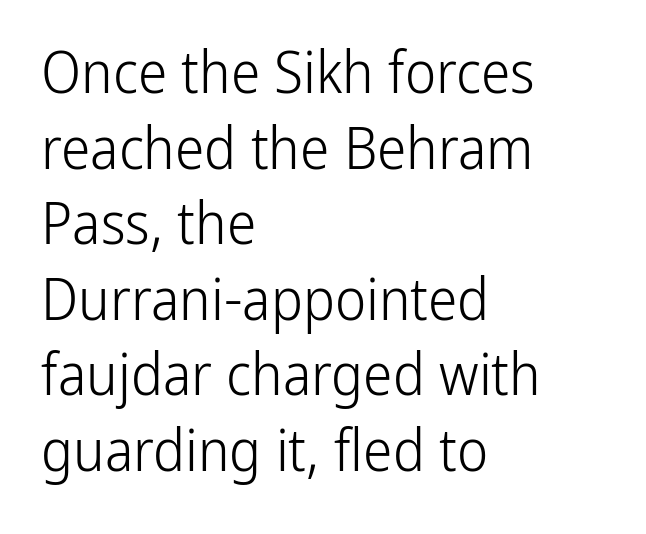
Q: Is the text bold? A: No.
Q: Is the text italic (slanted)? A: No, it is upright.
Q: Is the typeface a serif or a sans-serif typeface? A: Sans-serif.
Q: Is the text underlined? A: No.
Q: How is the paragraph aligned? A: Left-aligned.
Q: Is the spacing between letters normal or unusually wide? A: Normal.
Q: Is the spacing between lines tight, normal or loose? A: Normal.
Q: Width (condensed, normal, or wide)? A: Condensed.
Q: Stroke contrast? A: Low.
Q: x-height? A: Medium.
Q: Monospaced? A: No.
